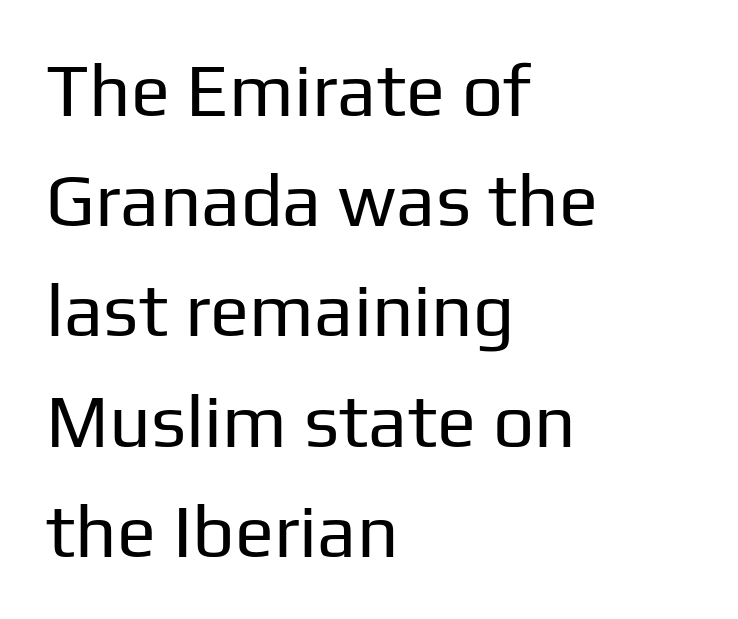
Q: Is the text bold? A: No.
Q: Is the text italic (slanted)? A: No, it is upright.
Q: Is the typeface a serif or a sans-serif typeface? A: Sans-serif.
Q: Is the text underlined? A: No.
Q: How is the paragraph aligned? A: Left-aligned.
Q: Is the spacing between letters normal or unusually wide? A: Normal.
Q: Is the spacing between lines tight, normal or loose? A: Normal.
Q: Width (condensed, normal, or wide)? A: Normal.
Q: Stroke contrast? A: Low.
Q: x-height? A: Medium.
Q: Monospaced? A: No.
